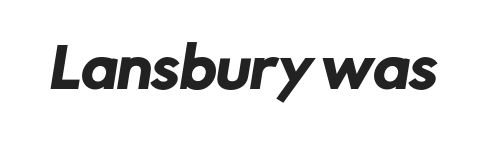
Q: Is the typeface a serif or a sans-serif typeface? A: Sans-serif.
Q: Is the text underlined? A: No.
Q: Is the spacing between letters normal or unusually wide? A: Normal.
Q: Width (condensed, normal, or wide)? A: Normal.
Q: Stroke contrast? A: Low.
Q: x-height? A: Medium.
Q: Monospaced? A: No.
